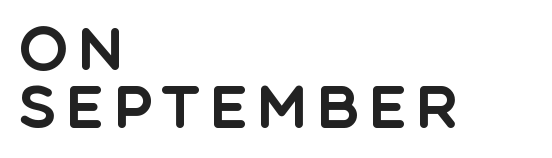
The image shows 59 px sans-serif type, upright; set left-aligned, tight line spacing (0.98x), not underlined; a large x-height.
